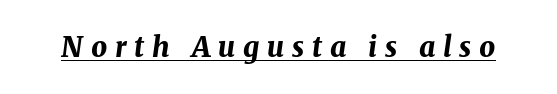
{"italic": "yes", "lean": "right", "slant_degrees": 8, "bold": "yes", "weight": "bold", "width": "normal", "stroke_contrast": "medium", "x_height": "medium", "monospaced": "no", "underline": "yes", "letter_spacing": "wide", "letter_spacing_em": 0.28, "glyph_px": 28}
